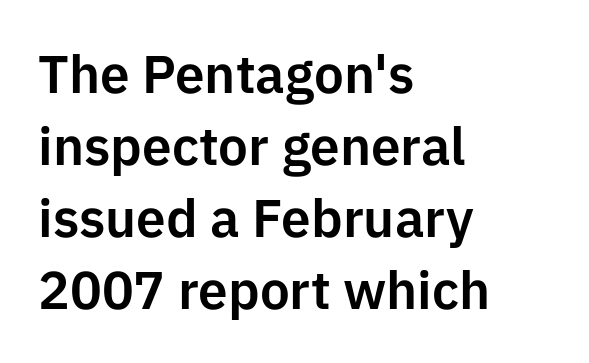
The foot of each line stays bare and open. A typesetter would call this proportional, since set widths differ per character. Does the leading feel generous? No, just average. Which margin do the lines hug? The left one — the right edge is uneven. The horizontal fit of the characters is conventional and even.
